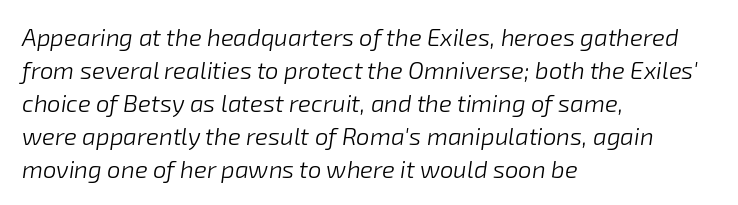
{"italic": "yes", "lean": "right", "slant_degrees": 8, "bold": "no", "underline": "no", "align": "left", "line_spacing": "normal", "line_spacing_ratio": 1.37, "letter_spacing": "normal", "letter_spacing_em": 0.0, "glyph_px": 24}
